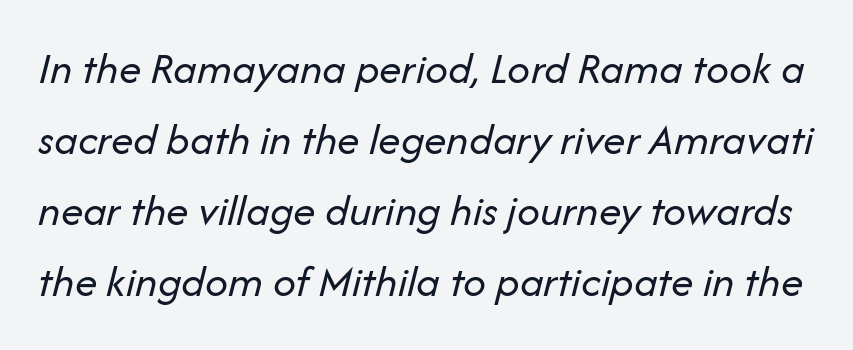
{"italic": "yes", "lean": "right", "slant_degrees": 14, "bold": "no", "weight": "regular", "width": "normal", "stroke_contrast": "low", "x_height": "medium", "monospaced": "no", "underline": "no", "line_spacing": "normal", "line_spacing_ratio": 1.58, "letter_spacing": "normal", "letter_spacing_em": 0.0, "glyph_px": 45}
